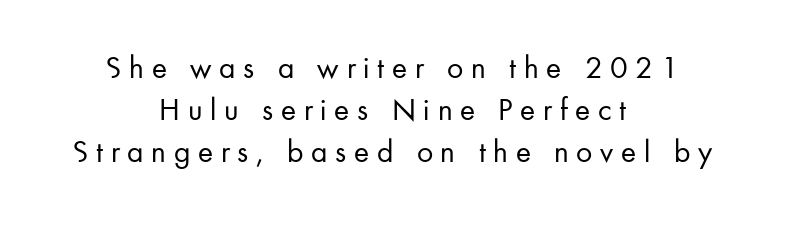
Q: Is the text bold? A: No.
Q: Is the text italic (slanted)? A: No, it is upright.
Q: Is the typeface a serif or a sans-serif typeface? A: Sans-serif.
Q: Is the text underlined? A: No.
Q: How is the paragraph aligned? A: Centered.
Q: Is the spacing between letters normal or unusually wide? A: Unusually wide.
Q: Is the spacing between lines tight, normal or loose? A: Normal.
Q: Width (condensed, normal, or wide)? A: Normal.
Q: Stroke contrast? A: Low.
Q: x-height? A: Small.
Q: Monospaced? A: No.
